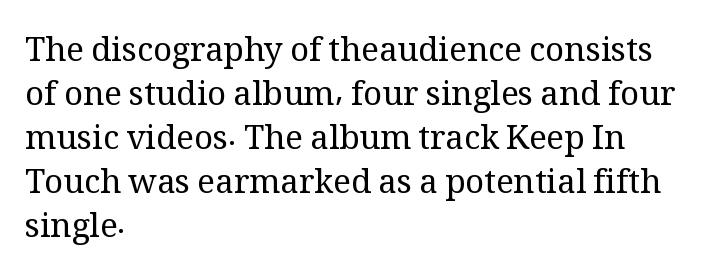
Designer's note — italics off, roman on. The rendering uses a moderate line-height, typical for paragraphs. Type style note: has serifs. The weight tops out at a normal text grade. The letterforms sit shoulder to shoulder at normal distance.
